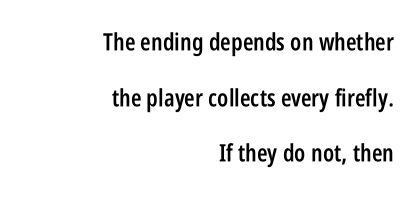
A typesetter would call this zero additional tracking. A clean baseline with only descenders dipping below it. Every row of glyphs terminates at an identical x-position on the right. This is the regular roman posture of the typeface.
